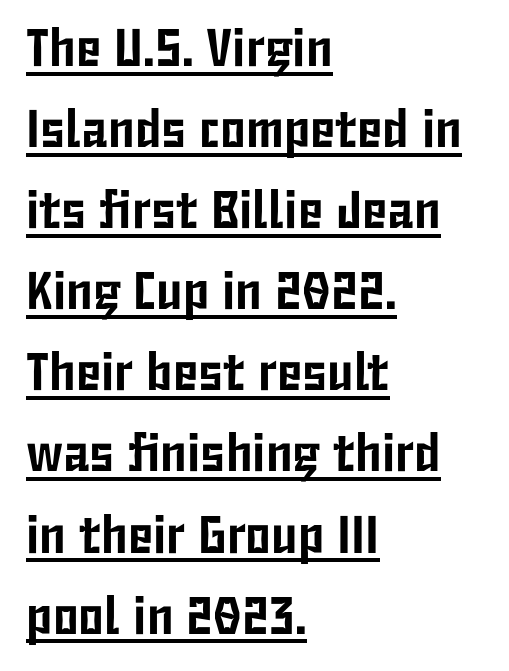
You could not count columns in this text — the font is proportionally spaced. Baseline-to-baseline distance is the conventional proportion of letter height. Every stem runs plumb, perpendicular to the baseline. Here the glyphs are tracked normally, forming tight word shapes.
